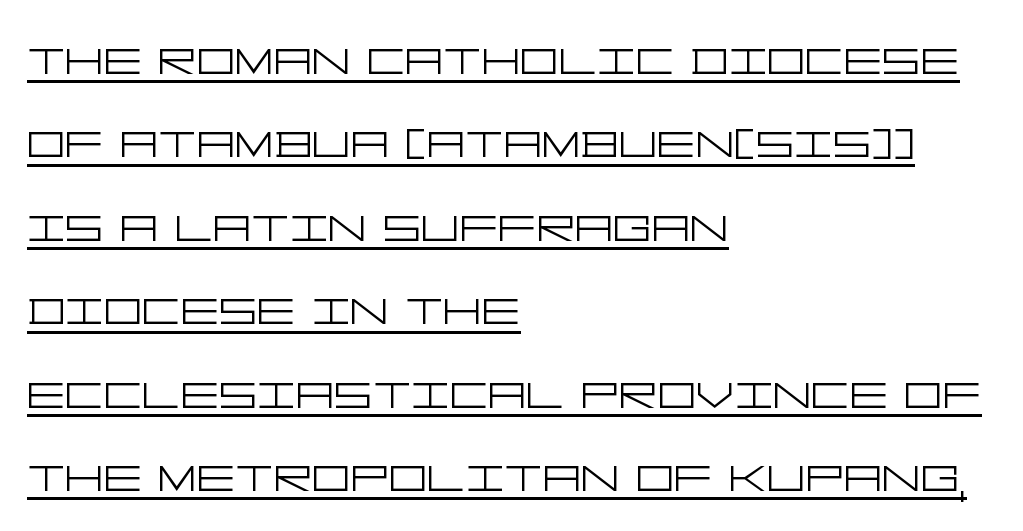
This sample uses a sans-serif face. The text block is weighted toward the left margin, trailing off unevenly rightward. Posture: straight, roman, zero tilt. What stands out about the letter spacing? Nothing — it is the standard amount. Weight: regular or lighter.
